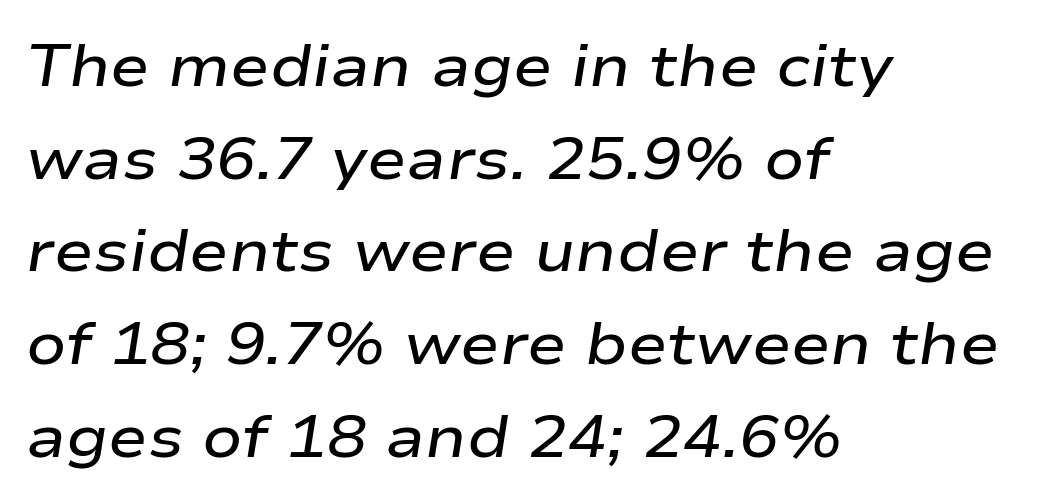
{"italic": "yes", "lean": "right", "slant_degrees": 9, "bold": "semi", "weight": "semibold", "width": "wide", "stroke_contrast": "low", "x_height": "medium", "monospaced": "no", "underline": "no", "align": "left", "line_spacing": "normal", "line_spacing_ratio": 1.57, "letter_spacing": "normal", "letter_spacing_em": 0.0, "glyph_px": 59}
